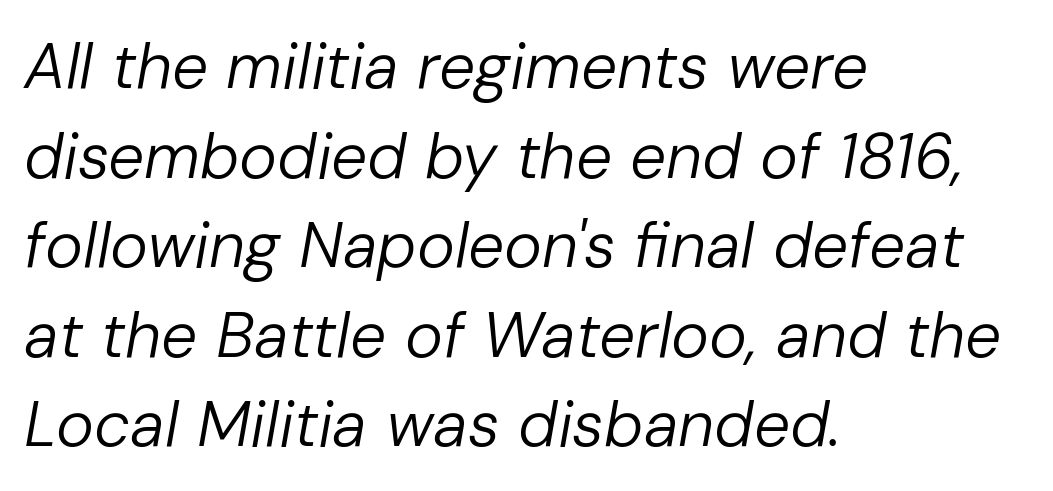
Heft: none added — not bold. Is this a fixed-width face? No — the glyphs have proportional, varying widths. The lettering tilts uniformly, giving the passage an italic look. Left-aligned paragraph, ragged on the right.
